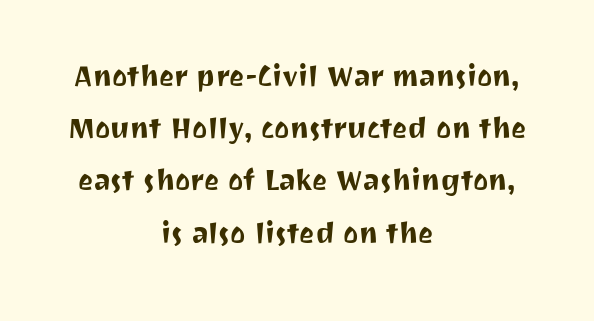
The image shows 36 px sans-serif type, upright; set centered, normal line spacing (1.45x), normal letter spacing, not underlined; medium stroke contrast and a medium x-height.
